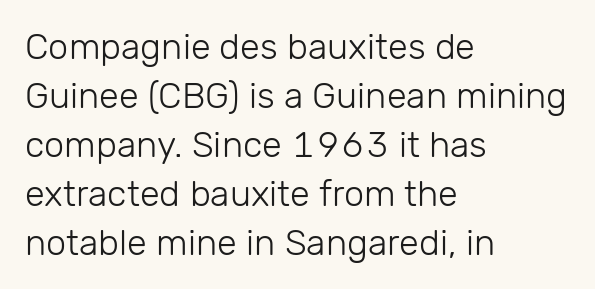
If you measured baseline to baseline, you'd find a middling distance. The strokes are not fattened; the text isn't bold. Honestly, there is no underline to notice here at all. This sample uses plain, unmodified letter spacing. The typography opts for an upright posture over an oblique one. The passage shown is typed in a proportional face where columns would drift.
